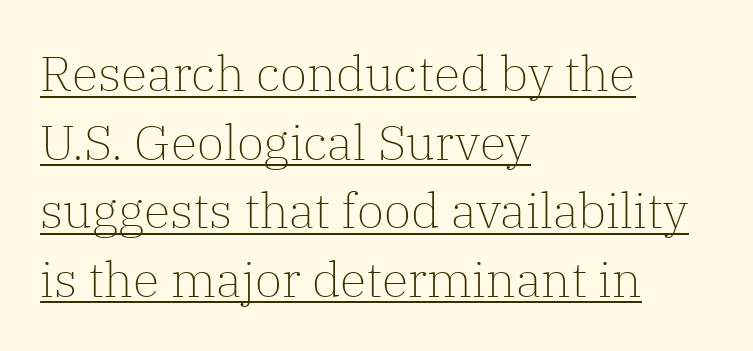
{"serif": "yes", "italic": "no", "bold": "no", "weight": "light", "width": "normal", "stroke_contrast": "low", "x_height": "medium", "monospaced": "no", "underline": "yes", "align": "left", "line_spacing": "normal", "line_spacing_ratio": 1.4, "letter_spacing": "normal", "letter_spacing_em": 0.0, "glyph_px": 49}
